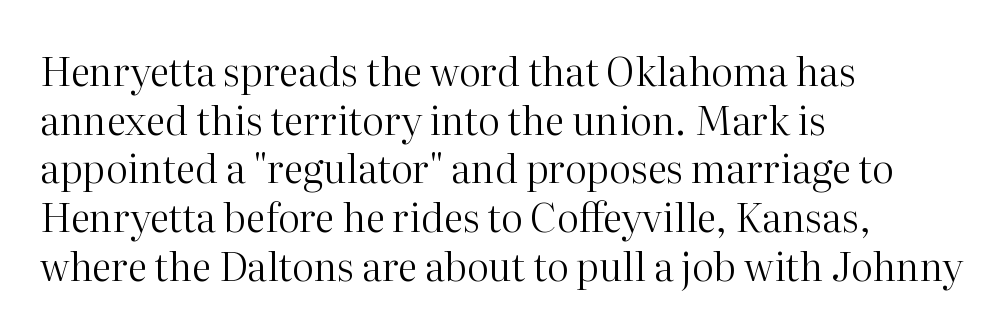
Q: Is the text bold? A: No.
Q: Is the text italic (slanted)? A: No, it is upright.
Q: Is the typeface a serif or a sans-serif typeface? A: Serif.
Q: Is the text underlined? A: No.
Q: How is the paragraph aligned? A: Left-aligned.
Q: Is the spacing between letters normal or unusually wide? A: Normal.
Q: Is the spacing between lines tight, normal or loose? A: Normal.
Q: Width (condensed, normal, or wide)? A: Normal.
Q: Stroke contrast? A: High.
Q: x-height? A: Medium.
Q: Monospaced? A: No.
